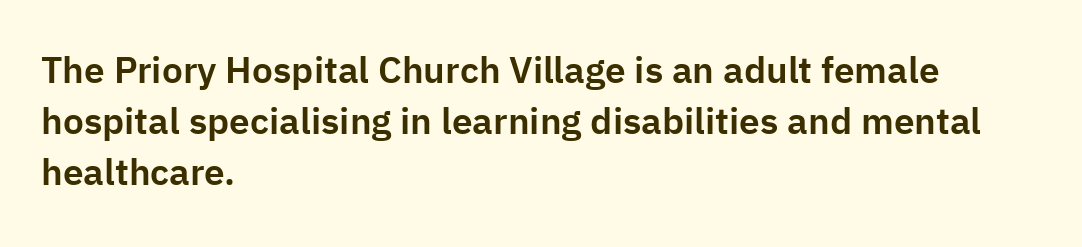
Q: Is the text italic (slanted)? A: No, it is upright.
Q: Is the typeface a serif or a sans-serif typeface? A: Sans-serif.
Q: Is the text underlined? A: No.
Q: How is the paragraph aligned? A: Left-aligned.
Q: Is the spacing between letters normal or unusually wide? A: Normal.
Q: Is the spacing between lines tight, normal or loose? A: Normal.
Q: Width (condensed, normal, or wide)? A: Normal.
Q: Stroke contrast? A: Low.
Q: x-height? A: Medium.
Q: Monospaced? A: No.
